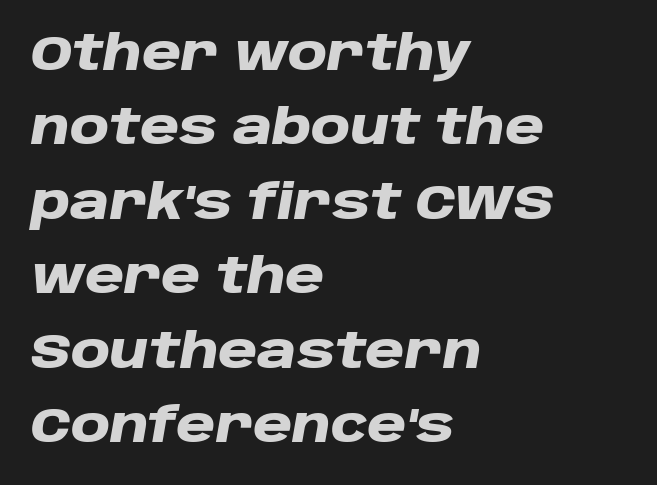
{"italic": "yes", "lean": "right", "slant_degrees": 10, "bold": "yes", "weight": "heavy", "width": "wide", "stroke_contrast": "low", "x_height": "large", "monospaced": "no", "underline": "no", "align": "left", "line_spacing": "normal", "line_spacing_ratio": 1.55, "letter_spacing": "normal", "letter_spacing_em": 0.0, "glyph_px": 48}
